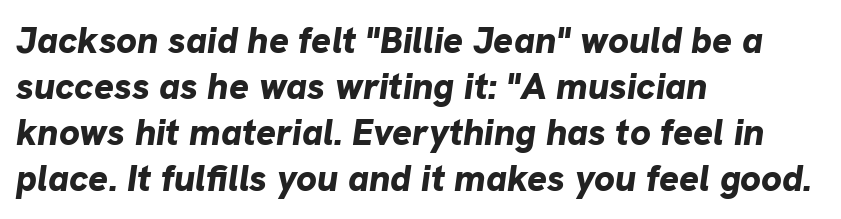
Q: Is the text bold? A: Yes.
Q: Is the text italic (slanted)? A: Yes, it leans right by about 8 degrees.
Q: Is the text underlined? A: No.
Q: How is the paragraph aligned? A: Left-aligned.
Q: Is the spacing between letters normal or unusually wide? A: Normal.
Q: Width (condensed, normal, or wide)? A: Normal.
Q: Stroke contrast? A: Low.
Q: x-height? A: Medium.
Q: Monospaced? A: No.
